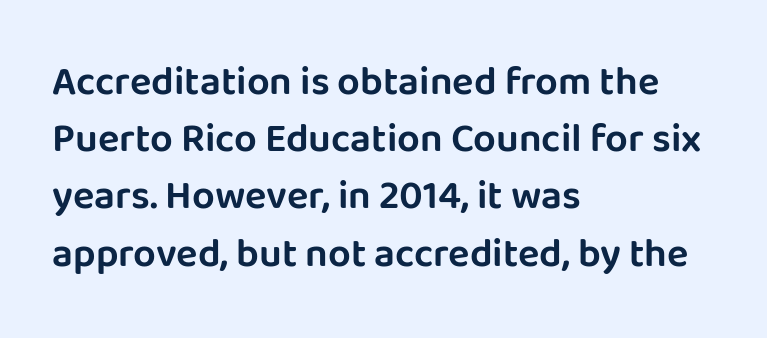
{"serif": "no", "italic": "no", "width": "normal", "stroke_contrast": "low", "x_height": "large", "monospaced": "no", "underline": "no", "align": "left", "line_spacing": "normal", "line_spacing_ratio": 1.43, "letter_spacing": "normal", "letter_spacing_em": 0.0, "glyph_px": 40}
